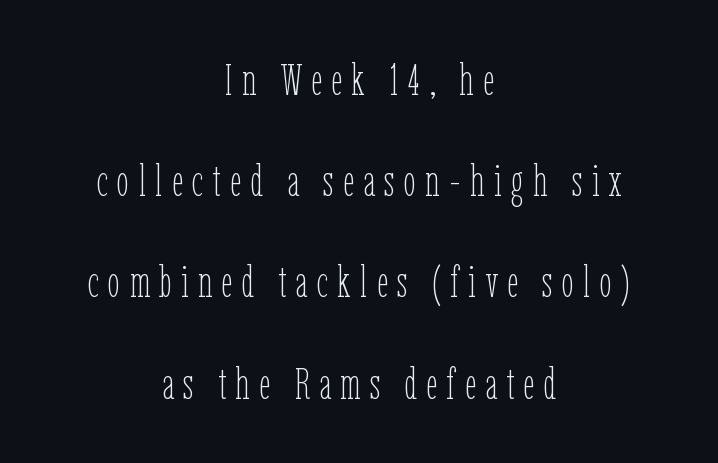
{"italic": "no", "bold": "no", "weight": "thin", "width": "condensed", "stroke_contrast": "low", "x_height": "medium", "monospaced": "no", "underline": "no", "align": "center", "line_spacing": "loose", "line_spacing_ratio": 2.3, "letter_spacing": "wide", "letter_spacing_em": 0.21, "glyph_px": 44}
